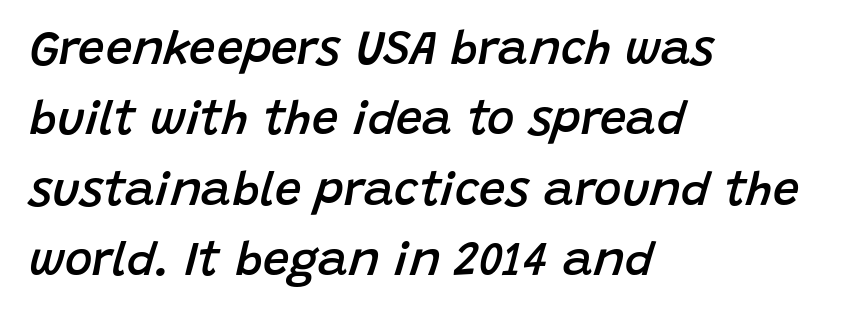
The image shows 47 px semibold type, italic (leaning right); set left-aligned, normal line spacing (1.5x), normal letter spacing, not underlined; low stroke contrast and a large x-height.
